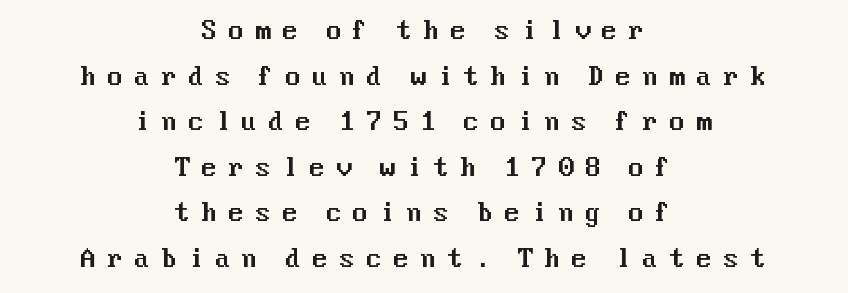
The image shows 24 px text type, upright; set centered, loose line spacing (1.9x), unusually wide letter spacing (+0.43 em), not underlined.
